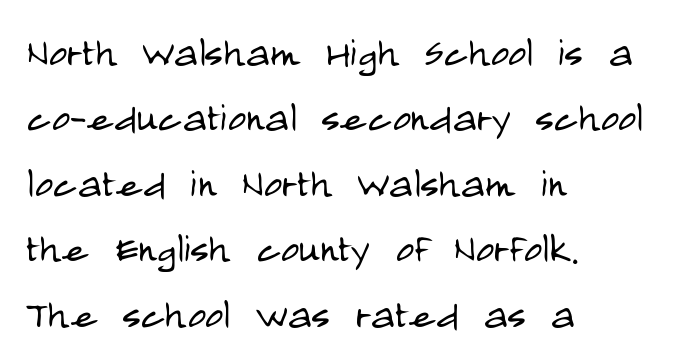
Q: Is the text bold? A: No.
Q: Is the text italic (slanted)? A: No, it is upright.
Q: Is the typeface a serif or a sans-serif typeface? A: Sans-serif.
Q: Is the text underlined? A: No.
Q: How is the paragraph aligned? A: Left-aligned.
Q: Is the spacing between letters normal or unusually wide? A: Normal.
Q: Is the spacing between lines tight, normal or loose? A: Normal.
Q: Width (condensed, normal, or wide)? A: Condensed.
Q: Stroke contrast? A: Low.
Q: x-height? A: Large.
Q: Monospaced? A: No.
